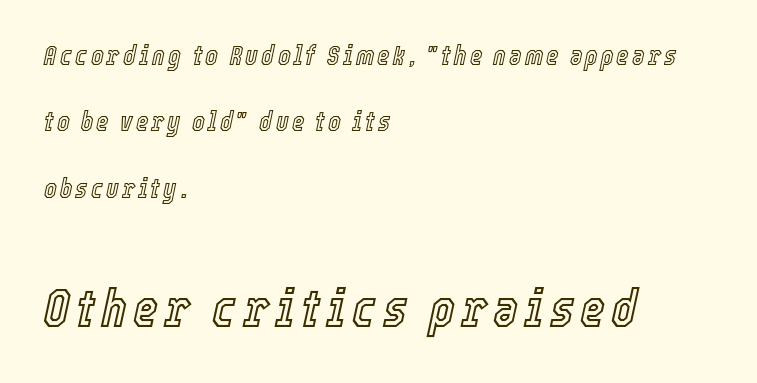
Q: Is the text italic (slanted)? A: Yes, it leans right by about 12 degrees.
Q: Is the text underlined? A: No.
Q: How is the paragraph aligned? A: Left-aligned.
Q: Is the spacing between lines tight, normal or loose? A: Loose.
Q: Which block of text is set in a larger size, the first (top) or the second (bottom)? A: The second (bottom) one.
Q: Width (condensed, normal, or wide)? A: Condensed.
Q: x-height? A: Medium.
Q: Monospaced? A: No.
